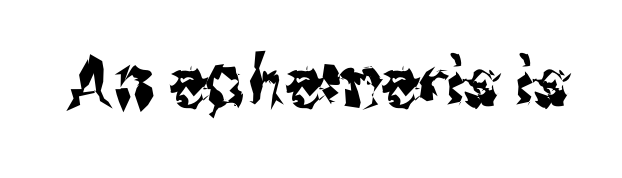
Q: Is the text italic (slanted)? A: No, it is upright.
Q: Is the typeface a serif or a sans-serif typeface? A: Sans-serif.
Q: Is the text underlined? A: No.
Q: Is the spacing between letters normal or unusually wide? A: Normal.
Q: Width (condensed, normal, or wide)? A: Condensed.
Q: Stroke contrast? A: Medium.
Q: x-height? A: Medium.
Q: Monospaced? A: No.
